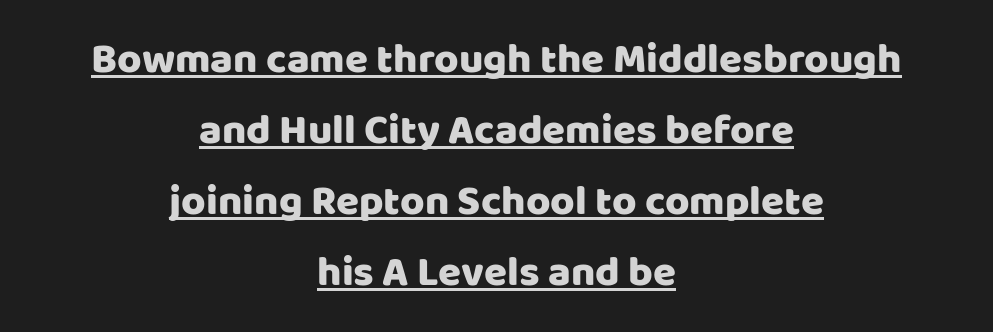
The image shows 42 px sans-serif type, upright; set centered, normal line spacing (1.69x), normal letter spacing, underlined; low stroke contrast and a large x-height.
